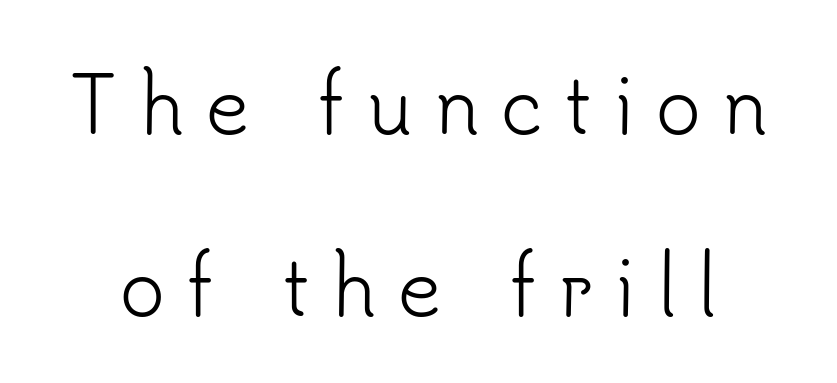
Is the type heavy? It reads as light-to-regular instead. Nope, no serifs anywhere on these letters. How are the letters spaced? Widely, with obvious added tracking. This sample uses an upright cut, with every glyph sitting square on the baseline.
